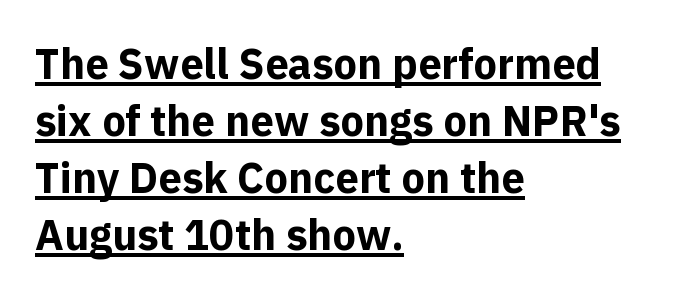
Q: Is the text bold? A: Yes.
Q: Is the text italic (slanted)? A: No, it is upright.
Q: Is the typeface a serif or a sans-serif typeface? A: Sans-serif.
Q: Is the text underlined? A: Yes.
Q: How is the paragraph aligned? A: Left-aligned.
Q: Is the spacing between letters normal or unusually wide? A: Normal.
Q: Is the spacing between lines tight, normal or loose? A: Normal.
Q: Width (condensed, normal, or wide)? A: Normal.
Q: x-height? A: Medium.
Q: Monospaced? A: No.
